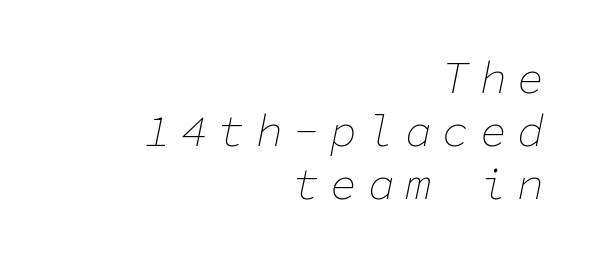
Q: Is the text bold? A: No.
Q: Is the text italic (slanted)? A: Yes, it leans right by about 11 degrees.
Q: Is the text underlined? A: No.
Q: How is the paragraph aligned? A: Right-aligned.
Q: Is the spacing between letters normal or unusually wide? A: Unusually wide.
Q: Width (condensed, normal, or wide)? A: Normal.
Q: Stroke contrast? A: Low.
Q: x-height? A: Medium.
Q: Monospaced? A: Yes.
